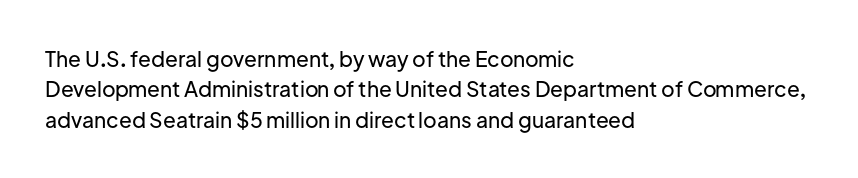
The image shows 21 px text type, upright; set left-aligned, normal line spacing (1.45x), normal letter spacing, not underlined.
